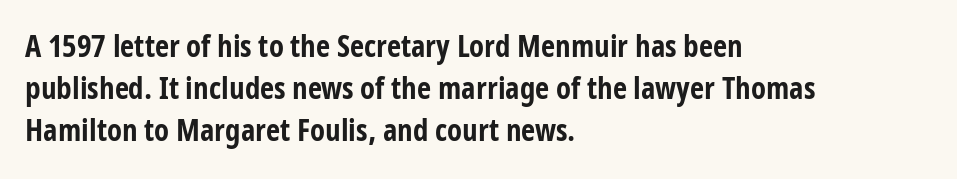
{"serif": "no", "italic": "no", "bold": "yes", "weight": "bold", "width": "condensed", "stroke_contrast": "low", "x_height": "medium", "monospaced": "no", "underline": "no", "align": "left", "line_spacing": "normal", "line_spacing_ratio": 1.36, "letter_spacing": "normal", "letter_spacing_em": 0.0, "glyph_px": 31}
